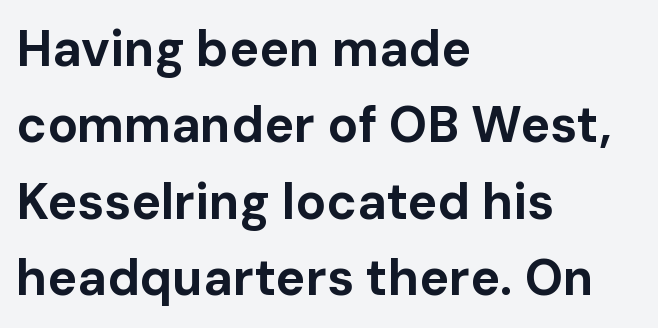
Q: Is the text bold? A: Yes.
Q: Is the text italic (slanted)? A: No, it is upright.
Q: Is the typeface a serif or a sans-serif typeface? A: Sans-serif.
Q: Is the text underlined? A: No.
Q: How is the paragraph aligned? A: Left-aligned.
Q: Is the spacing between letters normal or unusually wide? A: Normal.
Q: Is the spacing between lines tight, normal or loose? A: Normal.
Q: Width (condensed, normal, or wide)? A: Normal.
Q: Stroke contrast? A: Low.
Q: x-height? A: Medium.
Q: Monospaced? A: No.
